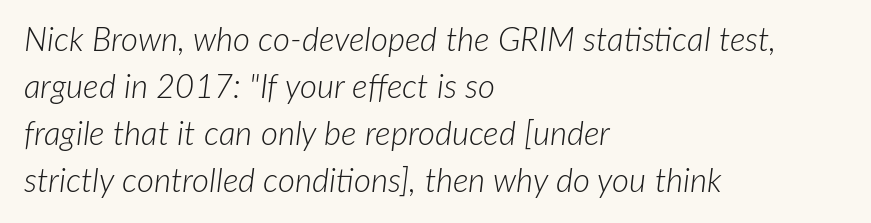
The specimen reads as italic at a glance. Notice how descenders clear the ascenders below comfortably — that's standard leading. Casual observation: everything's shoved over to the left. Tracking here is standard; glyphs follow each other at the usual distance. Weight class: somewhere from thin through regular.
